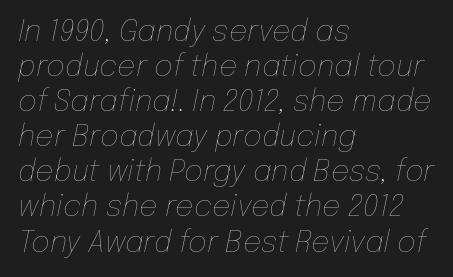
{"italic": "yes", "lean": "right", "slant_degrees": 12, "bold": "no", "weight": "thin", "width": "normal", "stroke_contrast": "low", "x_height": "medium", "monospaced": "no", "underline": "no", "align": "left", "line_spacing_ratio": 1.21, "letter_spacing": "normal", "letter_spacing_em": 0.0, "glyph_px": 29}
